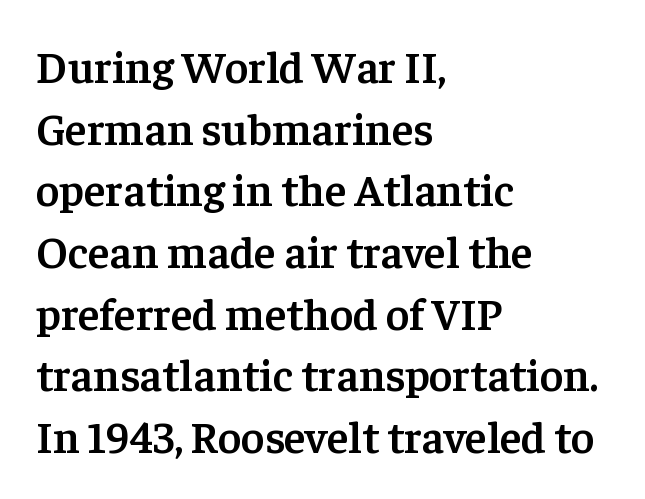
{"serif": "yes", "italic": "no", "bold": "semi", "weight": "semibold", "width": "normal", "stroke_contrast": "low", "x_height": "medium", "monospaced": "no", "underline": "no", "align": "left", "line_spacing": "normal", "line_spacing_ratio": 1.37, "letter_spacing": "normal", "letter_spacing_em": 0.0, "glyph_px": 45}
